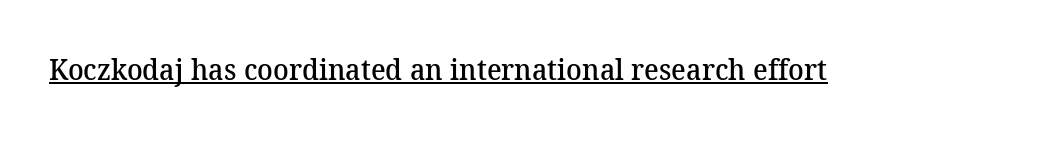
The image shows 29 px semibold serif type; set normal letter spacing, underlined; medium stroke contrast and a medium x-height.
